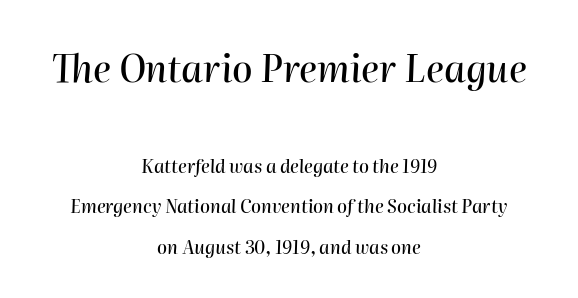
Note the varied advance widths — an 'i' is clearly narrower than an 'm'. Visually the block forms a symmetrical silhouette, jagged on both flanks. Character size in the leading block exceeds that of the trailing block. Rendered with sloped, italic letterforms. Regarding leading, the lines here are spaced well apart. Letters rest on an invisible, unmarked baseline.
